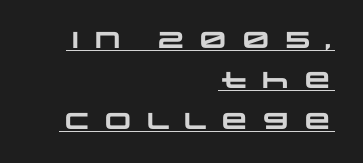
Q: Is the text bold? A: Yes.
Q: Is the text underlined? A: Yes.
Q: How is the paragraph aligned? A: Right-aligned.
Q: Is the spacing between letters normal or unusually wide? A: Unusually wide.
